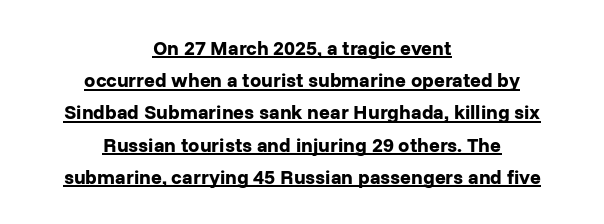
Q: Is the text bold? A: Yes.
Q: Is the text italic (slanted)? A: No, it is upright.
Q: Is the text underlined? A: Yes.
Q: How is the paragraph aligned? A: Centered.
Q: Is the spacing between letters normal or unusually wide? A: Normal.
Q: Is the spacing between lines tight, normal or loose? A: Normal.
